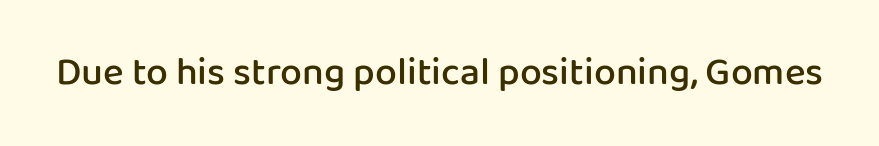
The image shows 39 px semibold sans-serif type, upright; set normal letter spacing, not underlined; low stroke contrast and a medium x-height.
